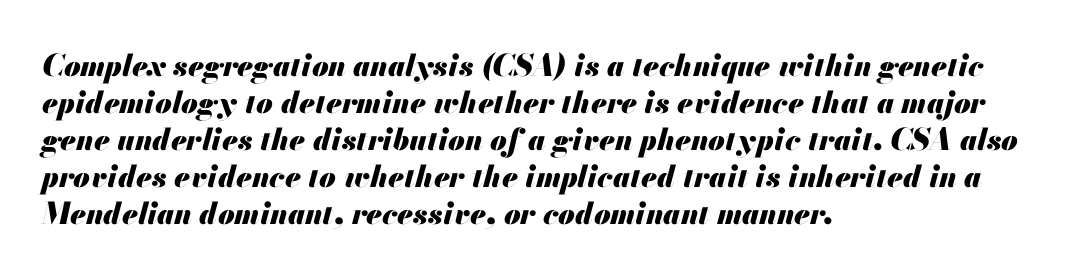
Q: Is the text bold? A: Yes.
Q: Is the text italic (slanted)? A: Yes, it leans right by about 13 degrees.
Q: Is the text underlined? A: No.
Q: How is the paragraph aligned? A: Left-aligned.
Q: Is the spacing between letters normal or unusually wide? A: Normal.
Q: Width (condensed, normal, or wide)? A: Normal.
Q: Stroke contrast? A: Medium.
Q: x-height? A: Small.
Q: Monospaced? A: No.
